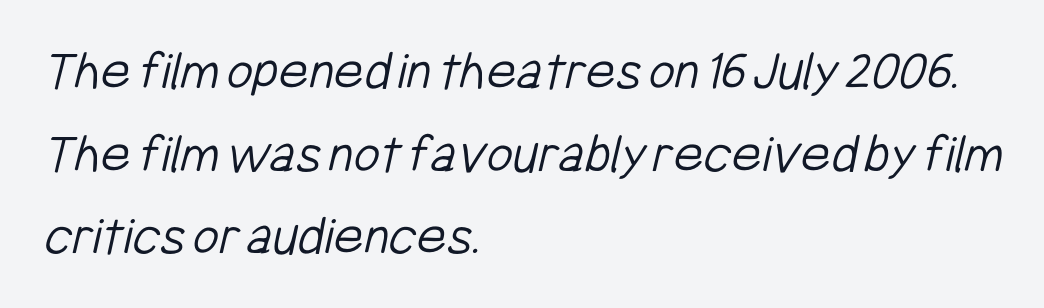
The image shows 57 px light, condensed sans-serif type; set left-aligned, normal line spacing (1.45x), normal letter spacing, not underlined; low stroke contrast and a medium x-height.
